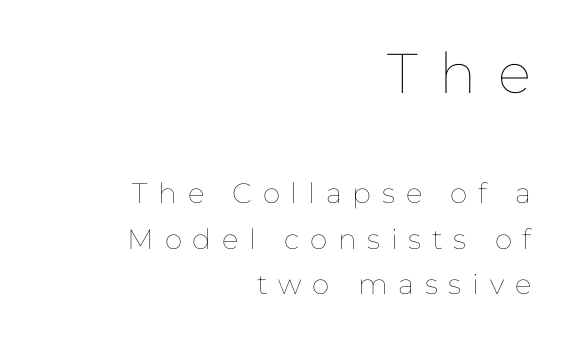
Q: Is the text bold? A: No.
Q: Is the text italic (slanted)? A: No, it is upright.
Q: Is the text underlined? A: No.
Q: How is the paragraph aligned? A: Right-aligned.
Q: Is the spacing between letters normal or unusually wide? A: Unusually wide.
Q: Is the spacing between lines tight, normal or loose? A: Normal.
Q: Which block of text is set in a larger size, the first (top) or the second (bottom)? A: The first (top) one.
Q: Width (condensed, normal, or wide)? A: Normal.
Q: Stroke contrast? A: Low.
Q: x-height? A: Medium.
Q: Monospaced? A: No.
